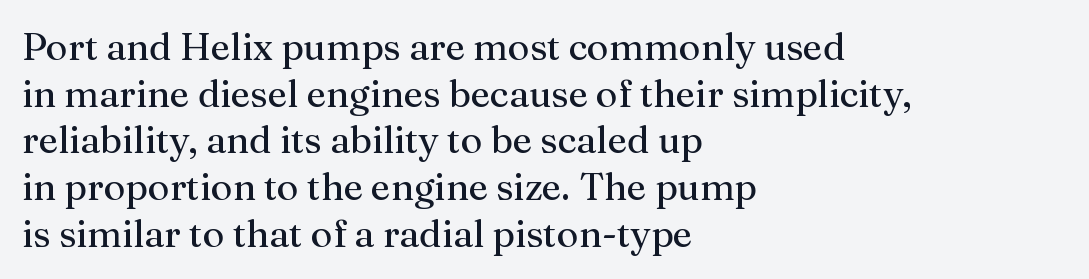
The image shows 38 px regular-weight serif type, upright; set left-aligned, line spacing 1.23x, normal letter spacing, not underlined; medium stroke contrast and a medium x-height.
